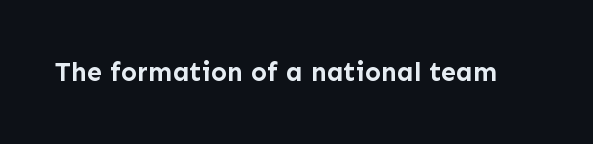
What stands out about the letter spacing? Nothing — it is the standard amount. No italicization has been applied; the sample stays upright. The gap between lines stays unmarked. Thick stems and heavy bowls — unmistakably bold.
